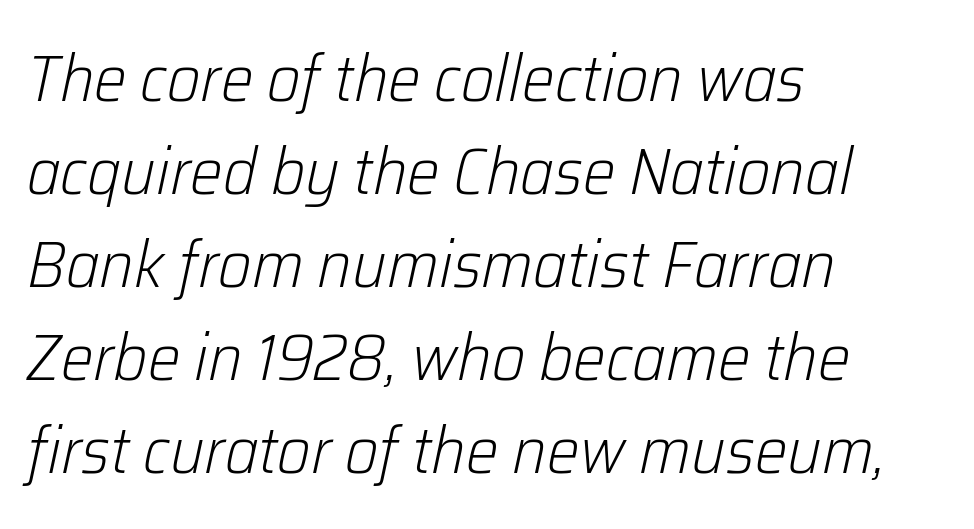
Leading: standard. Weight: regular or lighter. Slant detected: the letters are inclined. This sample has the flowing, uneven cadence of proportional lettering.
